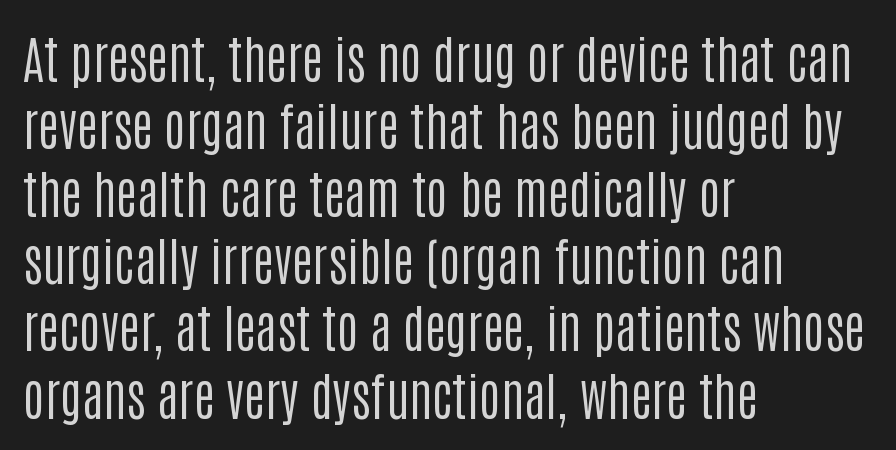
To sum up the face: it is a sans, with no serifs. Normally led — the rows are evenly, conventionally spaced. The cut favours lightness, reaching ordinary text weight at its darkest. The paragraph has a hard left edge and a soft right edge.
